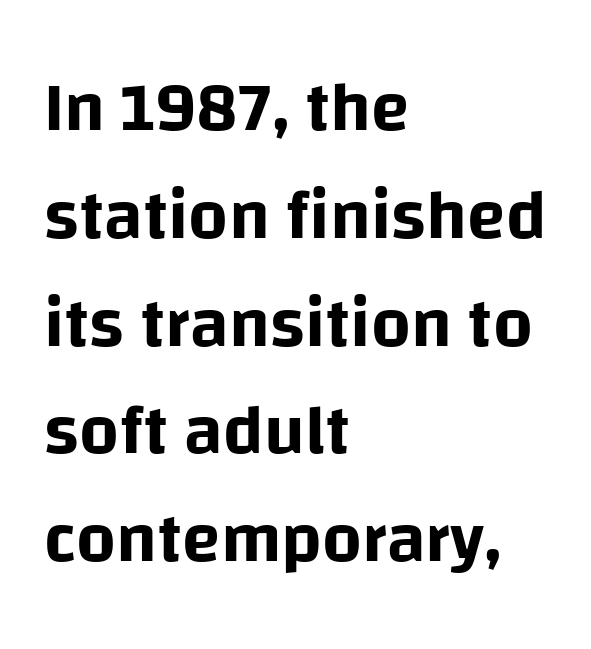
The image shows 70 px sans-serif type, upright; set left-aligned, normal line spacing (1.54x), normal letter spacing, not underlined; low stroke contrast and a large x-height.
